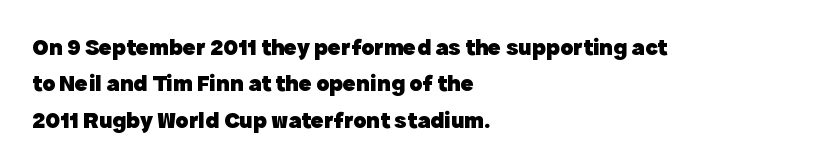
The image shows 24 px bold type, upright; set left-aligned, normal line spacing (1.52x), normal letter spacing, not underlined.
